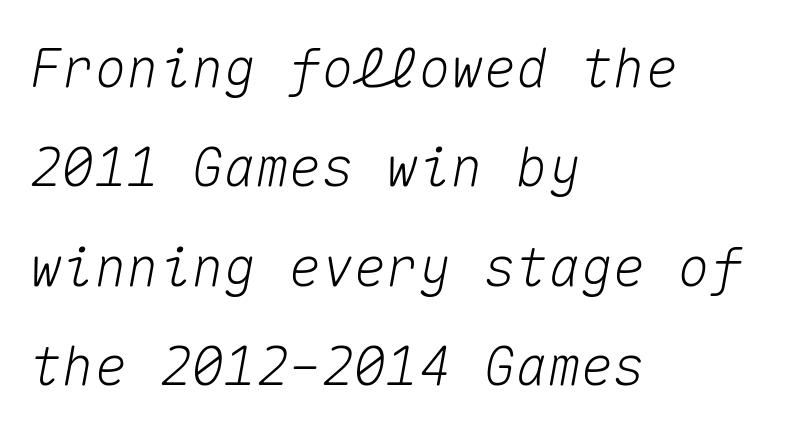
Slant detected: the letters are inclined. Teacher's note: observe the even left margin — that is flush-left alignment. Clear beneath every line of the passage. Every character here occupies the same horizontal width, giving the sample a typewriter-like rhythm. Does extra space separate the letters? No, they use regular spacing.
